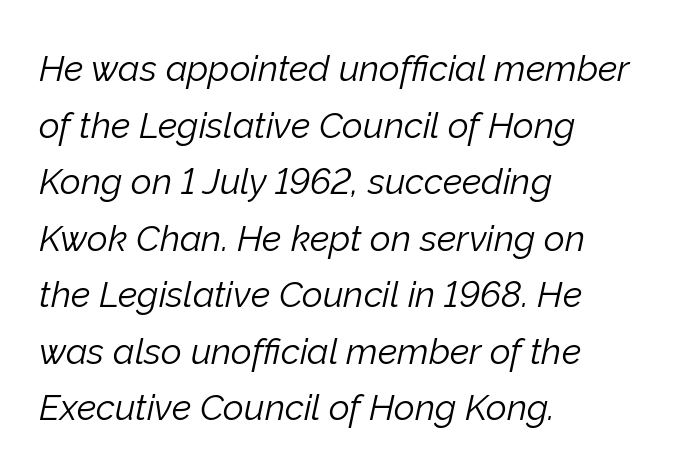
The image shows 36 px light type, italic (leaning right); set left-aligned, normal line spacing (1.57x), normal letter spacing, not underlined; low stroke contrast and a medium x-height.
